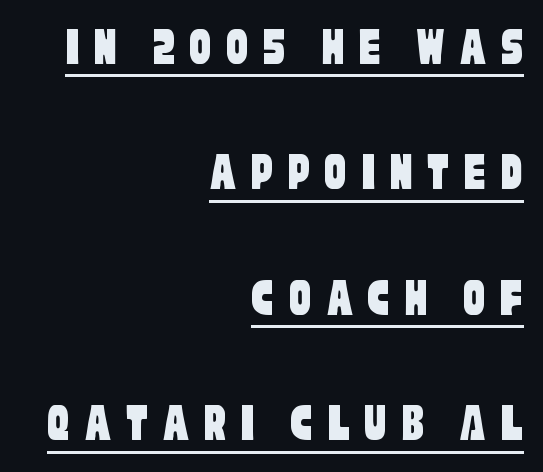
{"serif": "no", "width": "condensed", "stroke_contrast": "low", "x_height": "large", "monospaced": "no", "underline": "yes", "align": "right", "line_spacing": "loose", "line_spacing_ratio": 2.28, "letter_spacing": "wide", "letter_spacing_em": 0.25, "glyph_px": 55}
